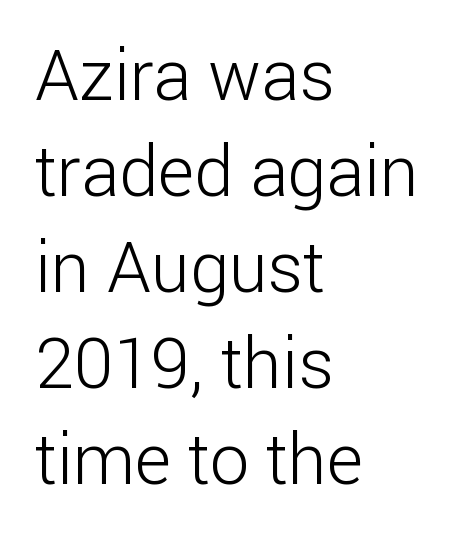
Think of a printed novel: that variable character pitch is what you see here. Leading matches the norm, producing a regular column. Descenders are the only things crossing below the line. The setting favours the left margin, as ordinary paragraphs usually do. Notice how the stems are strictly vertical — no italics here. Check where the strokes stop: nothing finishes them off — pure sans.
